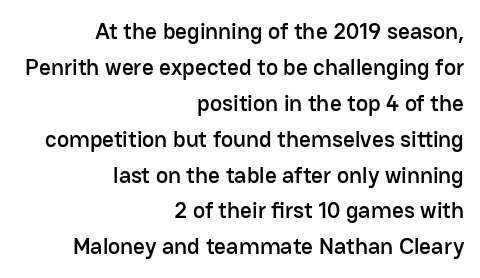
{"italic": "no", "underline": "no", "align": "right", "line_spacing": "normal", "line_spacing_ratio": 1.56, "letter_spacing": "normal", "letter_spacing_em": 0.0, "glyph_px": 23}
